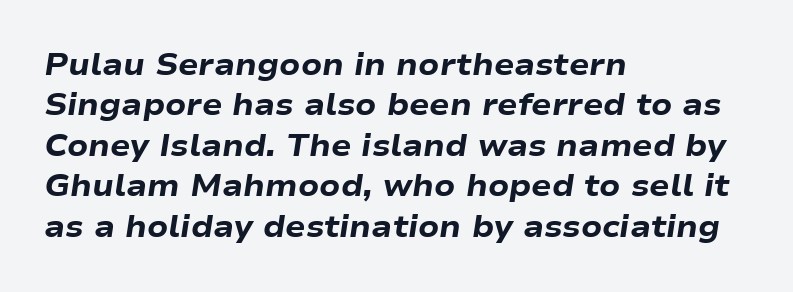
How heavy is the stroke? Heavy — this is a bold. Italic? Definitely — the glyphs are oblique. Students, note that the glyphs here touch the page at normal intervals. The typesetter chose a ragged-right arrangement here. Spacing verdict: proportional, widths tailored to each character.
